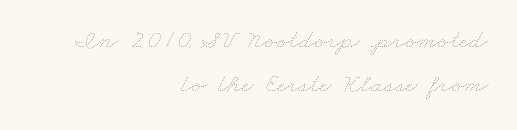
The image shows 27 px text type; set right-aligned, normal line spacing (1.62x), normal letter spacing, not underlined.
